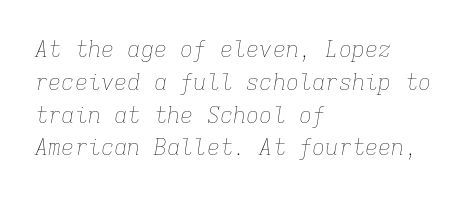
Summary of weight: not heavy and not bold. The line-height multiplier appears to be the usual default. Line beginnings align vertically; line endings do not. Does extra space separate the letters? No, they use regular spacing. Check under the words: just untouched page. A typesetter would mark this as italic.
